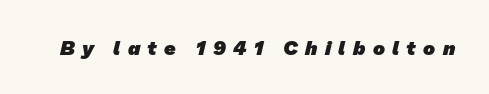
Words appear elongated and porous because spacing is wide. Each row of text sits above clean, open space. Strokes here are thick enough to call this a true bold.
